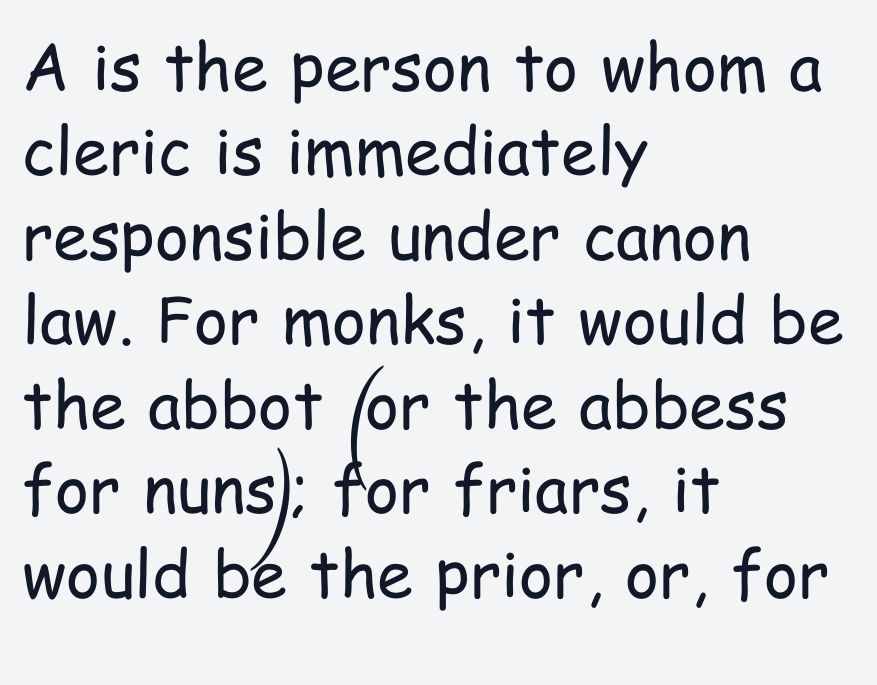
The image shows 65 px regular-weight, condensed sans-serif type, upright; set left-aligned, normal line spacing (1.3x), normal letter spacing, not underlined; low stroke contrast and a medium x-height.
